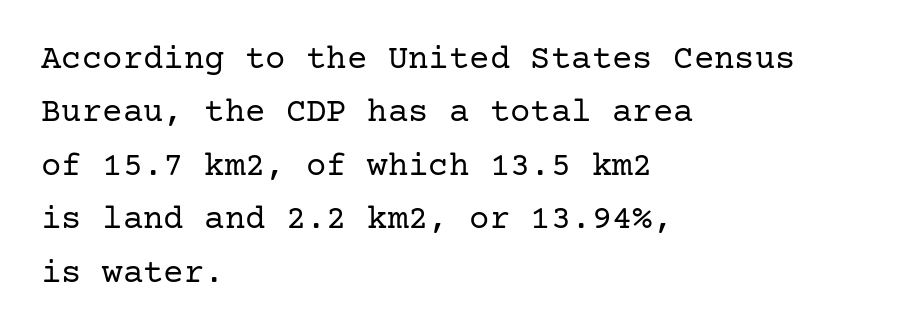
Q: Is the text bold? A: No.
Q: Is the text italic (slanted)? A: No, it is upright.
Q: Is the typeface a serif or a sans-serif typeface? A: Serif.
Q: Is the text underlined? A: No.
Q: How is the paragraph aligned? A: Left-aligned.
Q: Is the spacing between letters normal or unusually wide? A: Normal.
Q: Is the spacing between lines tight, normal or loose? A: Normal.
Q: Width (condensed, normal, or wide)? A: Normal.
Q: Stroke contrast? A: Low.
Q: x-height? A: Medium.
